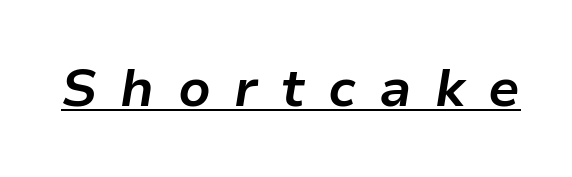
{"italic": "yes", "lean": "right", "slant_degrees": 9, "bold": "yes", "weight": "bold", "width": "normal", "stroke_contrast": "low", "x_height": "medium", "monospaced": "no", "underline": "yes", "letter_spacing": "wide", "letter_spacing_em": 0.44, "glyph_px": 53}
